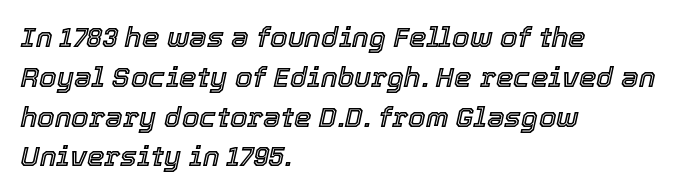
{"italic": "yes", "lean": "right", "slant_degrees": 12, "width": "normal", "x_height": "medium", "monospaced": "no", "underline": "no", "align": "left", "line_spacing": "normal", "line_spacing_ratio": 1.42, "letter_spacing": "normal", "letter_spacing_em": 0.0, "glyph_px": 28}
